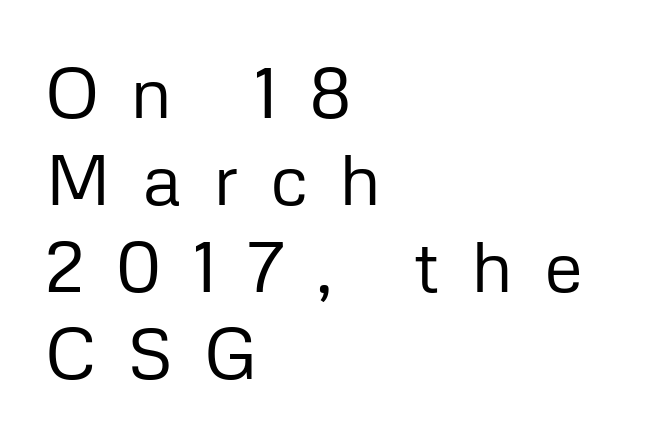
Anything drawn beneath the words? Only blank space. Left-aligned paragraph, ragged on the right. Stems here are at most as thick as an everyday book face. Font category for this specimen: sans-serif.
